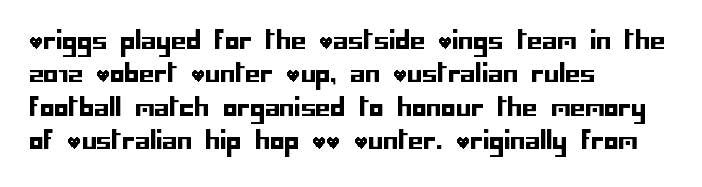
The image shows 24 px text type, upright; set left-aligned, normal line spacing (1.39x), normal letter spacing, not underlined.
